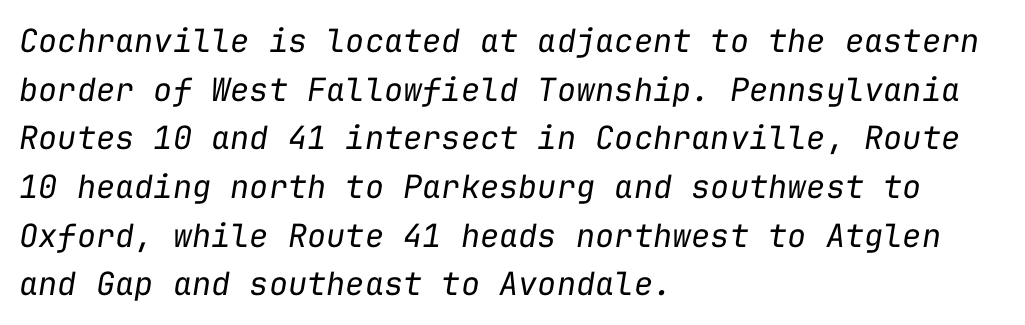
The image shows 32 px regular-weight type, italic (leaning right), monospaced; set left-aligned, normal line spacing (1.52x), normal letter spacing, not underlined; low stroke contrast and a medium x-height.
